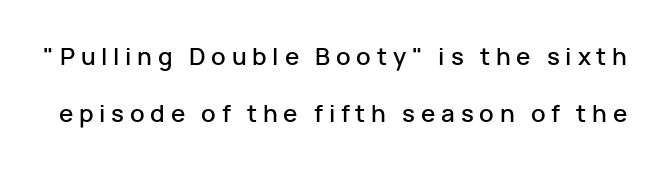
The image shows 24 px text type, upright; set loose line spacing (2.38x), unusually wide letter spacing (+0.24 em), not underlined.
